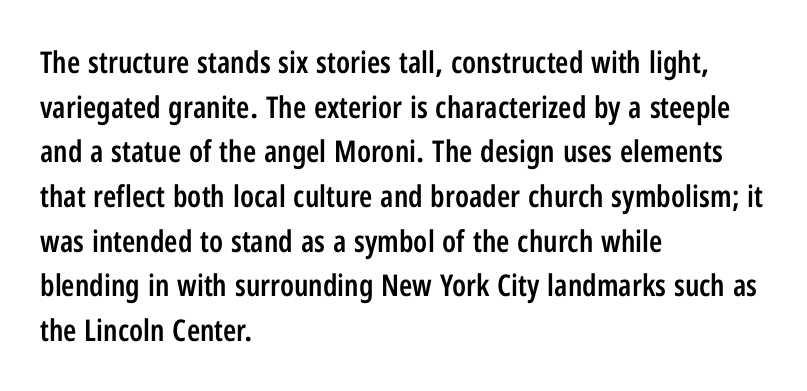
{"serif": "no", "italic": "no", "bold": "semi", "weight": "semibold", "width": "condensed", "stroke_contrast": "low", "x_height": "medium", "monospaced": "no", "underline": "no", "align": "left", "line_spacing": "normal", "line_spacing_ratio": 1.49, "letter_spacing": "normal", "letter_spacing_em": 0.0, "glyph_px": 30}
